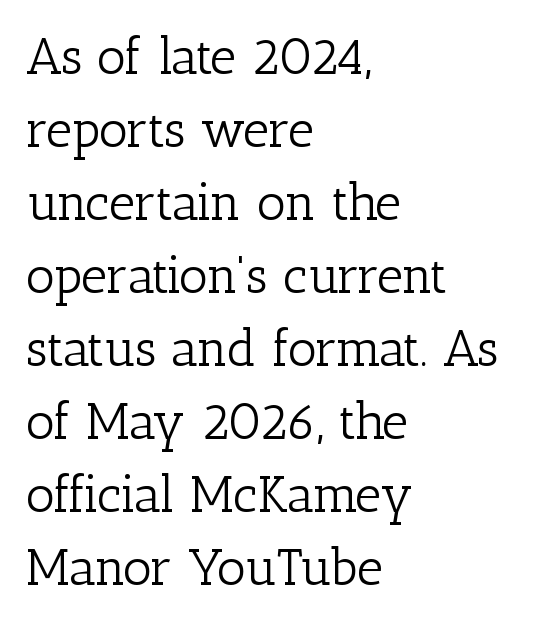
The image shows 51 px light serif type, upright; set left-aligned, normal line spacing (1.43x), normal letter spacing, not underlined; low stroke contrast and a medium x-height.
